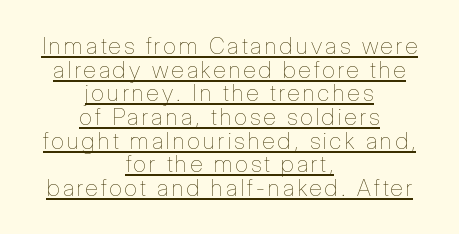
In designer terms, the underline attribute is active on this setting. Closely set lines give the paragraph a compact silhouette. Italic? Not at all — the glyphs are vertical. Does the copy run flush right? No — it is centered line by line. The typesetting does not lean heavy: it is not bold.
